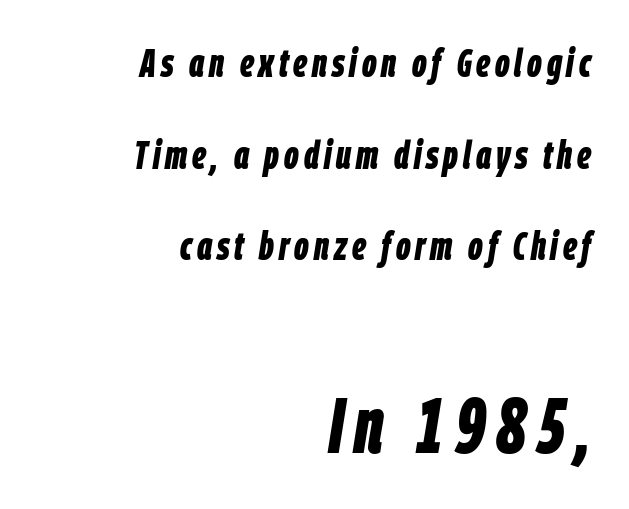
{"italic": "yes", "lean": "right", "slant_degrees": 9, "bold": "yes", "weight": "bold", "width": "condensed", "stroke_contrast": "low", "x_height": "large", "monospaced": "no", "underline": "no", "align": "right", "line_spacing": "loose", "line_spacing_ratio": 2.29, "larger_block": "second", "size_ratio": 1.98, "glyph_px": 79}
